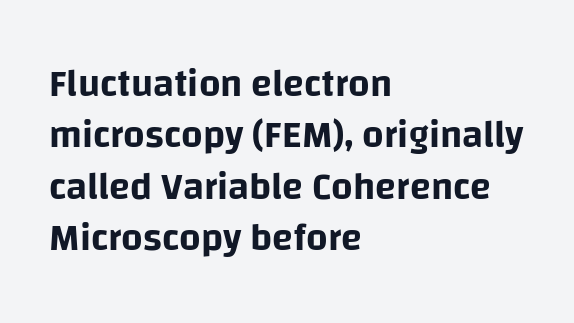
The designer left line spacing at the default. Casual observation: everything's shoved over to the left. Has an underline been added? It has not. Is there any slant? The stems are plumb. Looks like regular typesetting: each glyph gets only the width it needs.
